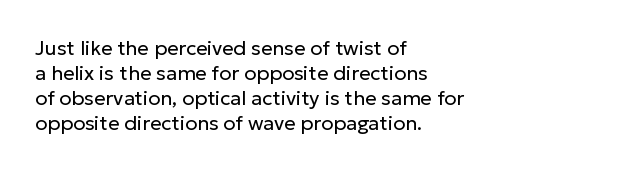
Underline: absent. These glyphs show unthickened strokes, regular width or finer. The leading is moderate, giving the passage an even texture. Upright lettering throughout.
